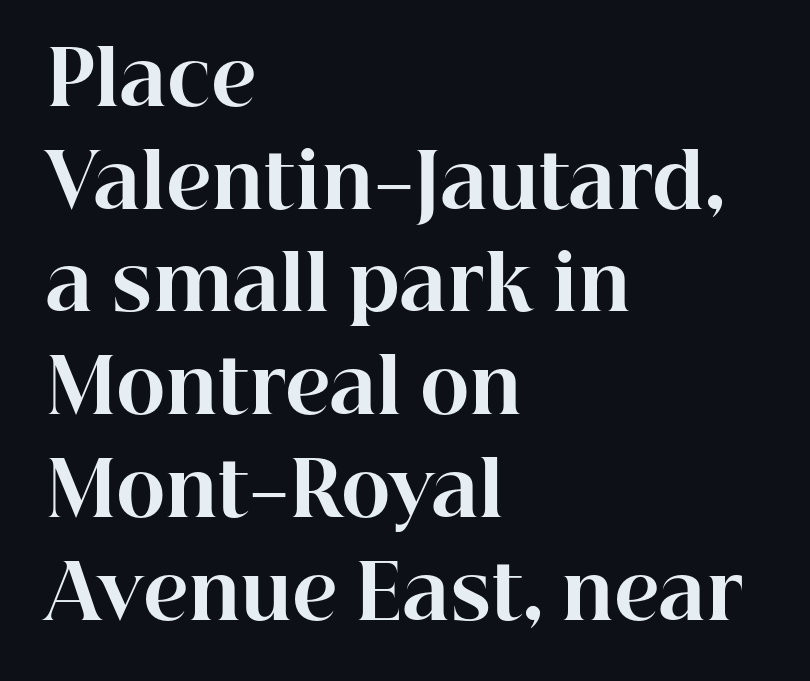
The image shows 75 px bold serif type, upright; set left-aligned, normal line spacing (1.37x), normal letter spacing, not underlined; high stroke contrast and a medium x-height.
